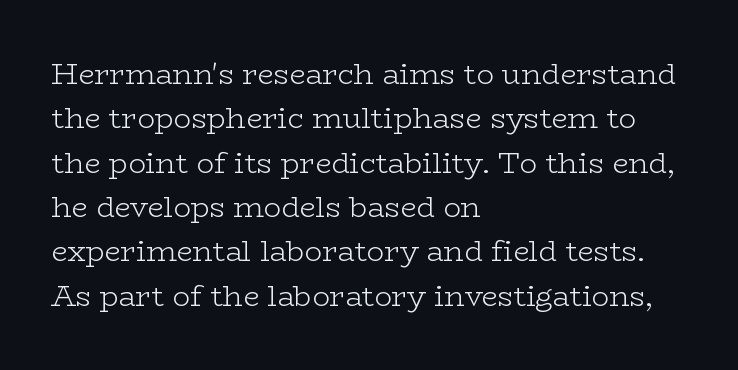
Every character sits straight up, as roman type does. Typographically, this falls in the serif category. Nothing heavy about these letters — not bold at all. Has an underline been added? It has not.
